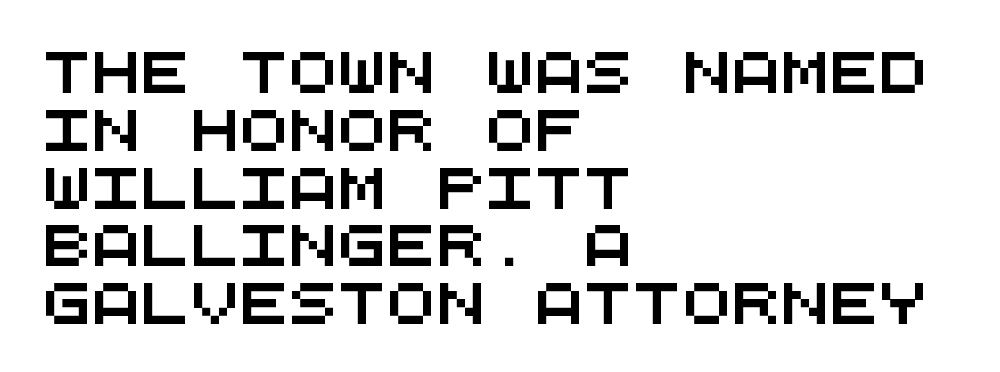
{"serif": "no", "width": "wide", "stroke_contrast": "medium", "x_height": "large", "monospaced": "yes", "underline": "no", "align": "left", "line_spacing": "normal", "line_spacing_ratio": 1.41, "letter_spacing": "normal", "letter_spacing_em": 0.0, "glyph_px": 41}
